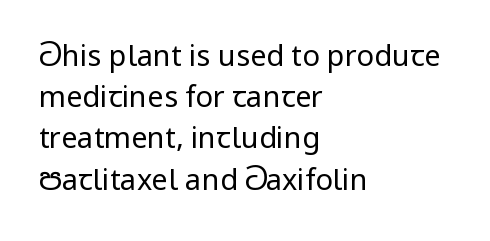
Q: Is the text bold? A: No.
Q: Is the text italic (slanted)? A: No, it is upright.
Q: Is the typeface a serif or a sans-serif typeface? A: Sans-serif.
Q: Is the text underlined? A: No.
Q: How is the paragraph aligned? A: Left-aligned.
Q: Is the spacing between letters normal or unusually wide? A: Normal.
Q: Is the spacing between lines tight, normal or loose? A: Normal.
Q: Width (condensed, normal, or wide)? A: Normal.
Q: Stroke contrast? A: Low.
Q: x-height? A: Medium.
Q: Monospaced? A: No.
